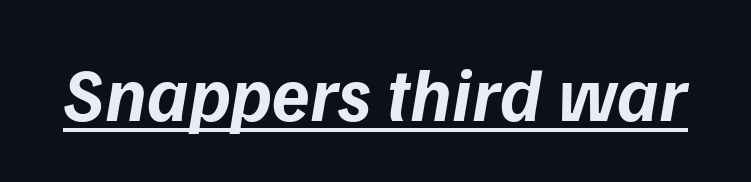
The image shows 76 px bold type, italic (leaning right); set normal letter spacing, underlined; low stroke contrast and a medium x-height.
